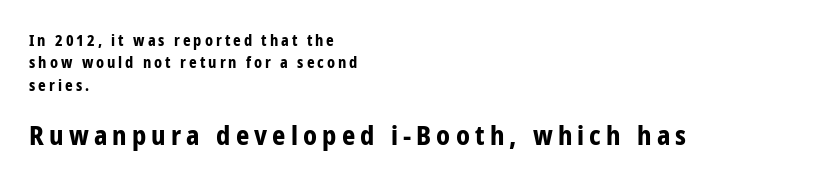
The rag falls on the right side of this text block. Typographic density is high because the face is bold. The typography opts for an upright posture over an oblique one. Small over large — that's the arrangement of the two blocks here. The horizontal fit of the characters is loose and conspicuously gappy.
